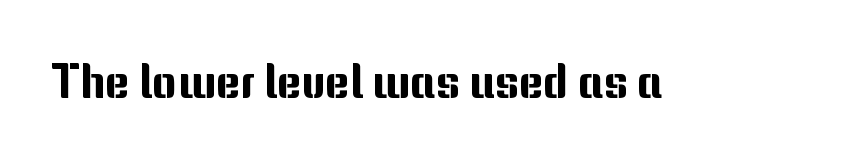
Q: Is the text italic (slanted)? A: No, it is upright.
Q: Is the typeface a serif or a sans-serif typeface? A: Sans-serif.
Q: Is the text underlined? A: No.
Q: Is the spacing between letters normal or unusually wide? A: Normal.
Q: Width (condensed, normal, or wide)? A: Normal.
Q: Stroke contrast? A: Medium.
Q: x-height? A: Medium.
Q: Monospaced? A: No.
